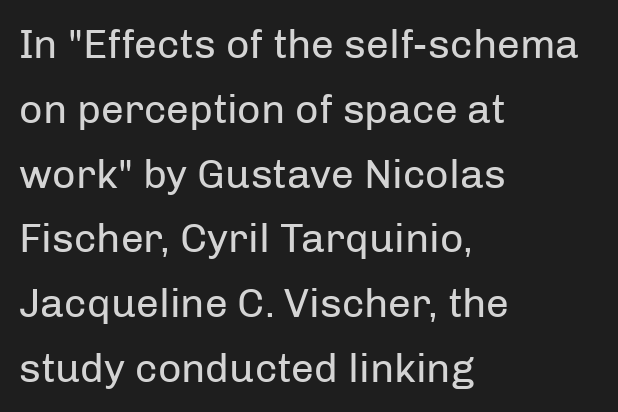
Q: Is the text bold? A: No.
Q: Is the text italic (slanted)? A: No, it is upright.
Q: Is the typeface a serif or a sans-serif typeface? A: Sans-serif.
Q: Is the text underlined? A: No.
Q: How is the paragraph aligned? A: Left-aligned.
Q: Is the spacing between letters normal or unusually wide? A: Normal.
Q: Is the spacing between lines tight, normal or loose? A: Normal.
Q: Width (condensed, normal, or wide)? A: Normal.
Q: Stroke contrast? A: Low.
Q: x-height? A: Medium.
Q: Monospaced? A: No.
